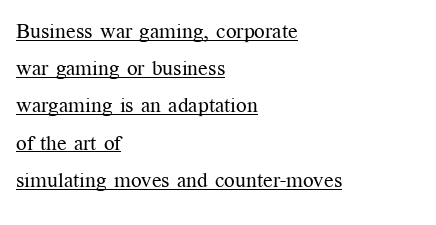
Posture: vertical. Weight class: somewhere from thin through regular. The passage is arranged the way most books set body copy — flush left. Has an underline been added? It has. Students, note that the glyphs here touch the page at normal intervals.
